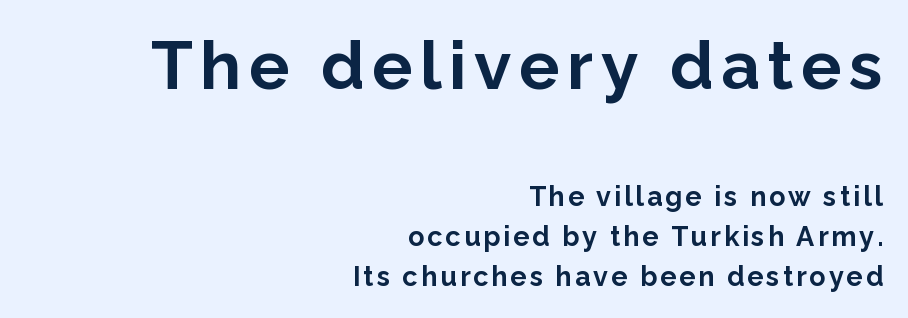
{"serif": "no", "italic": "no", "bold": "yes", "weight": "bold", "width": "normal", "stroke_contrast": "low", "x_height": "medium", "monospaced": "no", "underline": "no", "align": "right", "line_spacing": "normal", "line_spacing_ratio": 1.48, "larger_block": "first", "size_ratio": 2.52, "glyph_px": 68}
